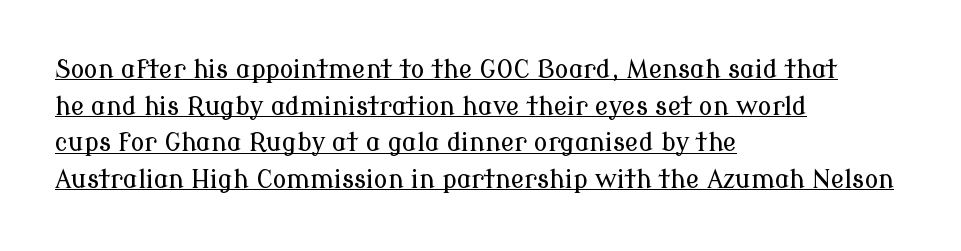
Q: Is the text italic (slanted)? A: No, it is upright.
Q: Is the text underlined? A: Yes.
Q: How is the paragraph aligned? A: Left-aligned.
Q: Is the spacing between letters normal or unusually wide? A: Normal.
Q: Is the spacing between lines tight, normal or loose? A: Normal.
